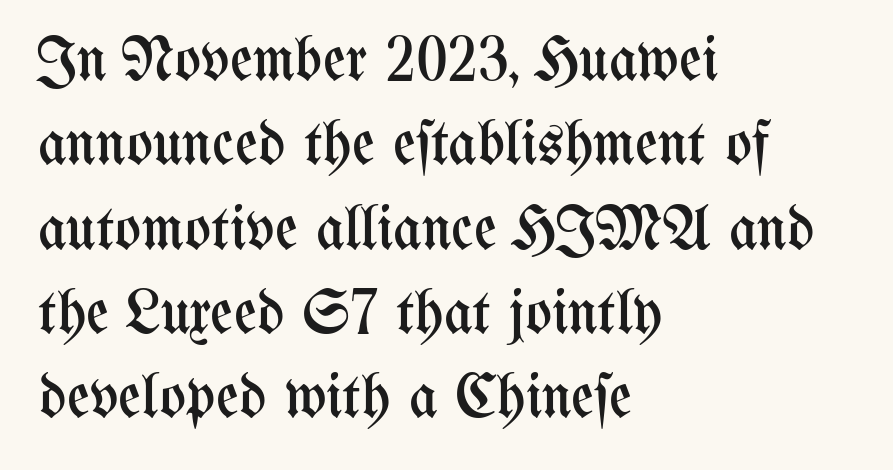
{"italic": "no", "bold": "no", "weight": "regular", "width": "condensed", "stroke_contrast": "medium", "x_height": "medium", "monospaced": "no", "underline": "no", "align": "left", "line_spacing": "normal", "line_spacing_ratio": 1.36, "letter_spacing": "normal", "letter_spacing_em": 0.0, "glyph_px": 62}
